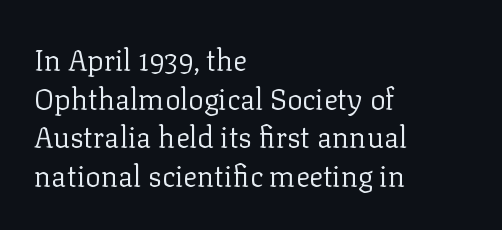
The image shows 29 px regular-weight serif type, upright; set left-aligned, normal line spacing (1.33x), normal letter spacing, not underlined; low stroke contrast and a medium x-height.
